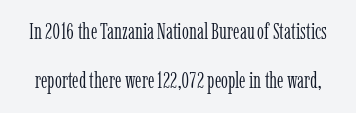
Unlike italic type, these characters show no tilt at all. Look at the tracking — it's just the regular setting, nothing added. Beneath every word, the page is bare. These glyphs show unthickened strokes, regular width or finer.
